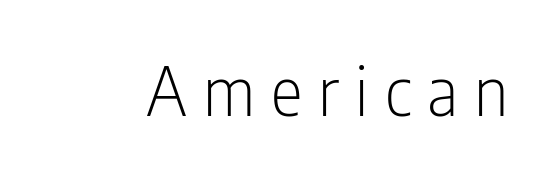
{"serif": "no", "italic": "no", "bold": "no", "weight": "light", "width": "condensed", "stroke_contrast": "low", "x_height": "medium", "monospaced": "no", "underline": "no", "letter_spacing": "wide", "letter_spacing_em": 0.24, "glyph_px": 67}
